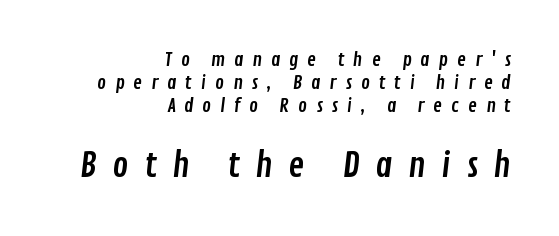
{"serif": "no", "width": "condensed", "stroke_contrast": "low", "x_height": "medium", "monospaced": "no", "underline": "no", "align": "right", "line_spacing_ratio": 1.2, "letter_spacing": "wide", "letter_spacing_em": 0.45, "larger_block": "second", "size_ratio": 1.79, "glyph_px": 34}
